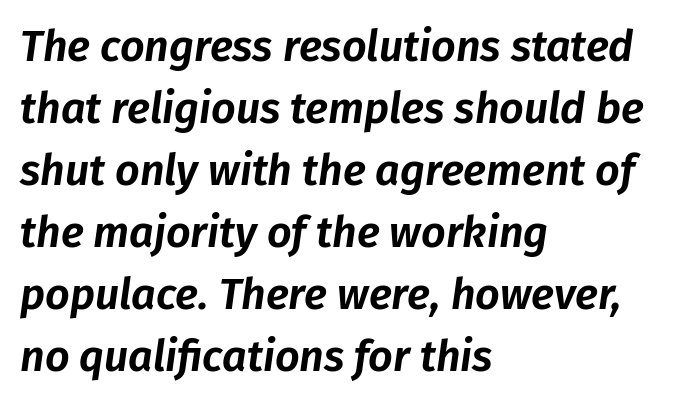
Q: Is the text italic (slanted)? A: Yes, it leans right by about 8 degrees.
Q: Is the text underlined? A: No.
Q: How is the paragraph aligned? A: Left-aligned.
Q: Is the spacing between letters normal or unusually wide? A: Normal.
Q: Is the spacing between lines tight, normal or loose? A: Normal.
Q: Width (condensed, normal, or wide)? A: Normal.
Q: Stroke contrast? A: Low.
Q: x-height? A: Medium.
Q: Monospaced? A: No.
